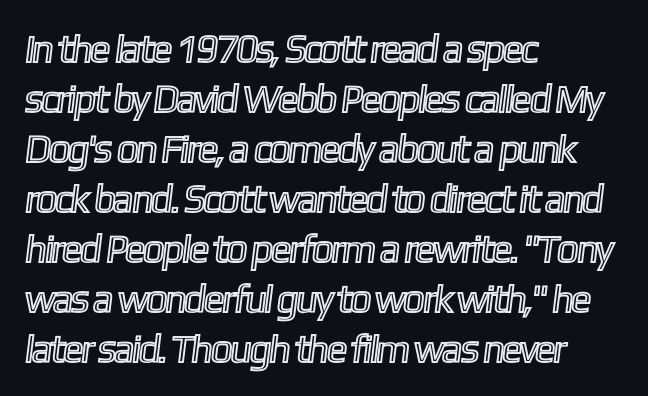
Q: Is the text underlined? A: No.
Q: How is the paragraph aligned? A: Left-aligned.
Q: Is the spacing between letters normal or unusually wide? A: Normal.
Q: Is the spacing between lines tight, normal or loose? A: Normal.
Q: Width (condensed, normal, or wide)? A: Condensed.
Q: x-height? A: Medium.
Q: Monospaced? A: No.
